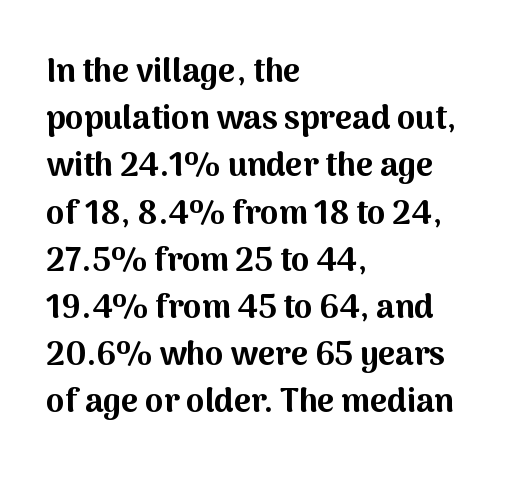
Varying glyph widths throughout — classic text-font behaviour. The gap between lines stays unmarked. Look at the tracking — it's just the regular setting, nothing added. The font's upright variant was chosen for this text. Serifs: no, the terminals of the letterforms are clean.
